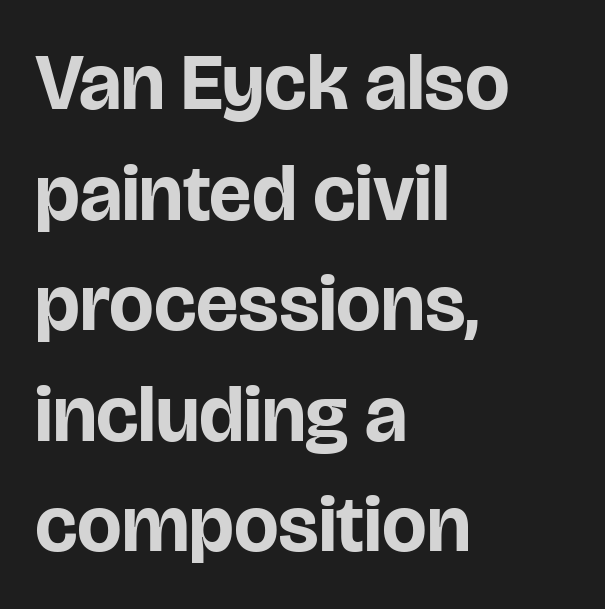
Q: Is the text bold? A: Yes.
Q: Is the text italic (slanted)? A: No, it is upright.
Q: Is the typeface a serif or a sans-serif typeface? A: Sans-serif.
Q: Is the text underlined? A: No.
Q: How is the paragraph aligned? A: Left-aligned.
Q: Is the spacing between letters normal or unusually wide? A: Normal.
Q: Is the spacing between lines tight, normal or loose? A: Normal.
Q: Width (condensed, normal, or wide)? A: Normal.
Q: Stroke contrast? A: Low.
Q: x-height? A: Large.
Q: Monospaced? A: No.
